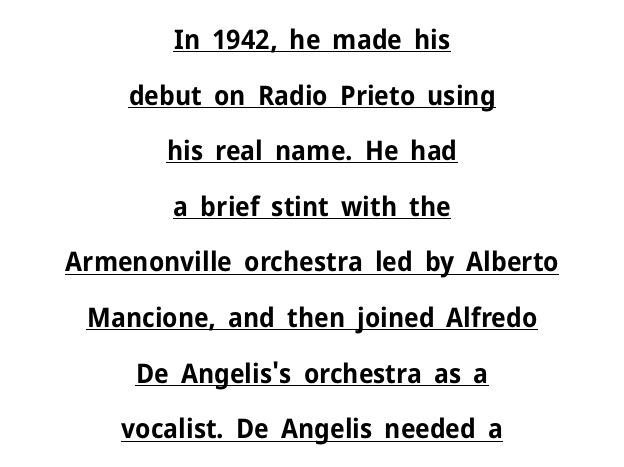
In terms of leading, this rendering errs on the spacious side. The glyphs have the mass of a bold cut. The rag falls on both sides of this text block equally. A roman cut, with each character standing at attention. The face used here is rendered with its standard letterfit. Quick note: underline on.
